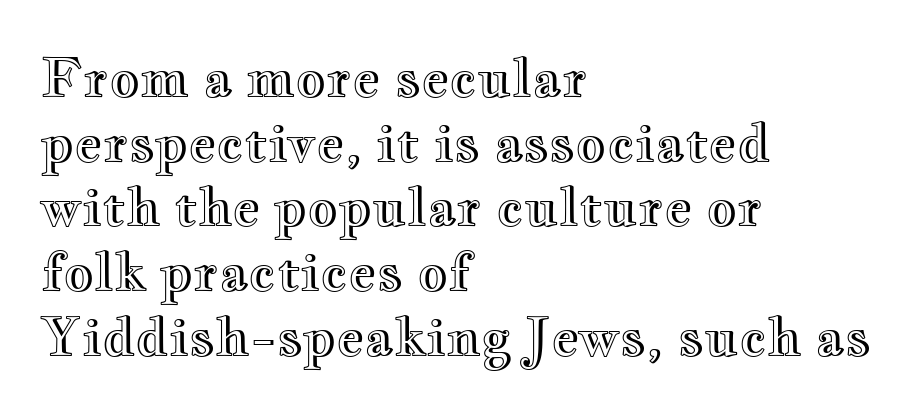
Q: Is the text italic (slanted)? A: No, it is upright.
Q: Is the text underlined? A: No.
Q: How is the paragraph aligned? A: Left-aligned.
Q: Is the spacing between letters normal or unusually wide? A: Normal.
Q: Width (condensed, normal, or wide)? A: Wide.
Q: x-height? A: Small.
Q: Monospaced? A: No.
